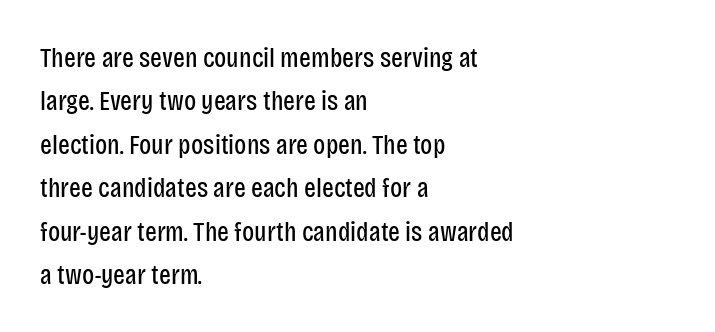
Q: Is the text bold? A: No.
Q: Is the text italic (slanted)? A: No, it is upright.
Q: Is the typeface a serif or a sans-serif typeface? A: Sans-serif.
Q: Is the text underlined? A: No.
Q: How is the paragraph aligned? A: Left-aligned.
Q: Is the spacing between letters normal or unusually wide? A: Normal.
Q: Is the spacing between lines tight, normal or loose? A: Normal.
Q: Width (condensed, normal, or wide)? A: Condensed.
Q: Stroke contrast? A: Low.
Q: x-height? A: Large.
Q: Monospaced? A: No.
